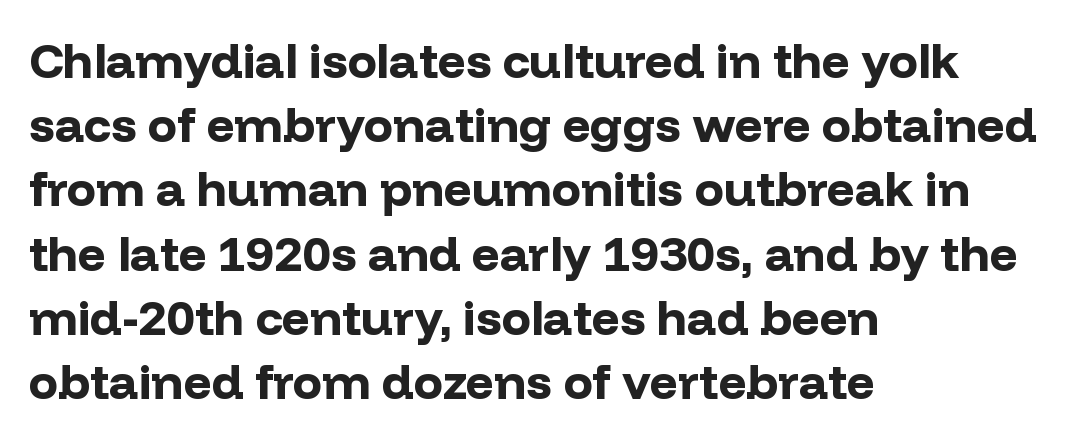
The image shows 49 px bold sans-serif type, upright; set left-aligned, normal line spacing (1.31x), normal letter spacing, not underlined; low stroke contrast and a medium x-height.
